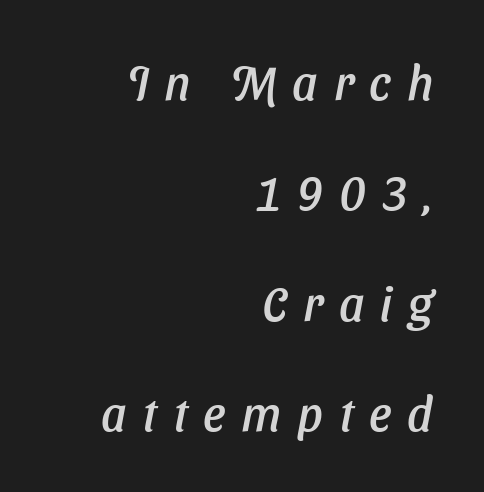
Q: Is the typeface a serif or a sans-serif typeface? A: Serif.
Q: Is the text underlined? A: No.
Q: How is the paragraph aligned? A: Right-aligned.
Q: Is the spacing between letters normal or unusually wide? A: Unusually wide.
Q: Is the spacing between lines tight, normal or loose? A: Loose.
Q: Width (condensed, normal, or wide)? A: Normal.
Q: Stroke contrast? A: Low.
Q: x-height? A: Medium.
Q: Monospaced? A: No.
